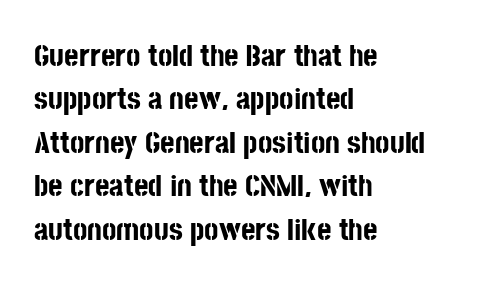
Q: Is the text bold? A: Yes.
Q: Is the text italic (slanted)? A: No, it is upright.
Q: Is the typeface a serif or a sans-serif typeface? A: Sans-serif.
Q: Is the text underlined? A: No.
Q: How is the paragraph aligned? A: Left-aligned.
Q: Is the spacing between letters normal or unusually wide? A: Normal.
Q: Is the spacing between lines tight, normal or loose? A: Normal.
Q: Width (condensed, normal, or wide)? A: Condensed.
Q: Stroke contrast? A: Low.
Q: x-height? A: Large.
Q: Monospaced? A: No.
